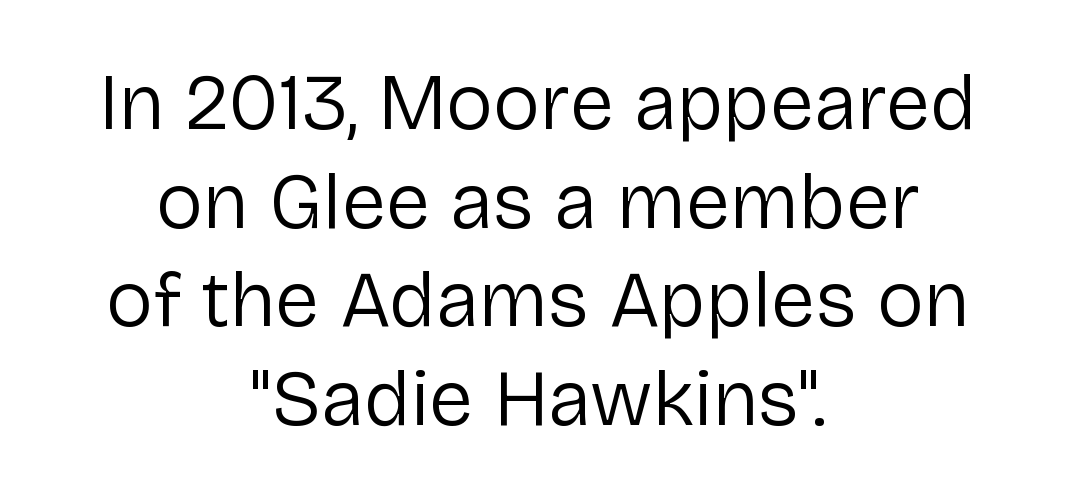
The image shows 79 px regular-weight sans-serif type, upright; set centered, normal line spacing (1.25x), normal letter spacing, not underlined; low stroke contrast and a medium x-height.
